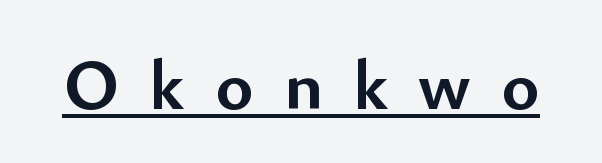
Q: Is the text bold? A: Yes.
Q: Is the text italic (slanted)? A: No, it is upright.
Q: Is the typeface a serif or a sans-serif typeface? A: Sans-serif.
Q: Is the text underlined? A: Yes.
Q: Is the spacing between letters normal or unusually wide? A: Unusually wide.
Q: Width (condensed, normal, or wide)? A: Normal.
Q: Stroke contrast? A: Low.
Q: x-height? A: Small.
Q: Monospaced? A: No.
